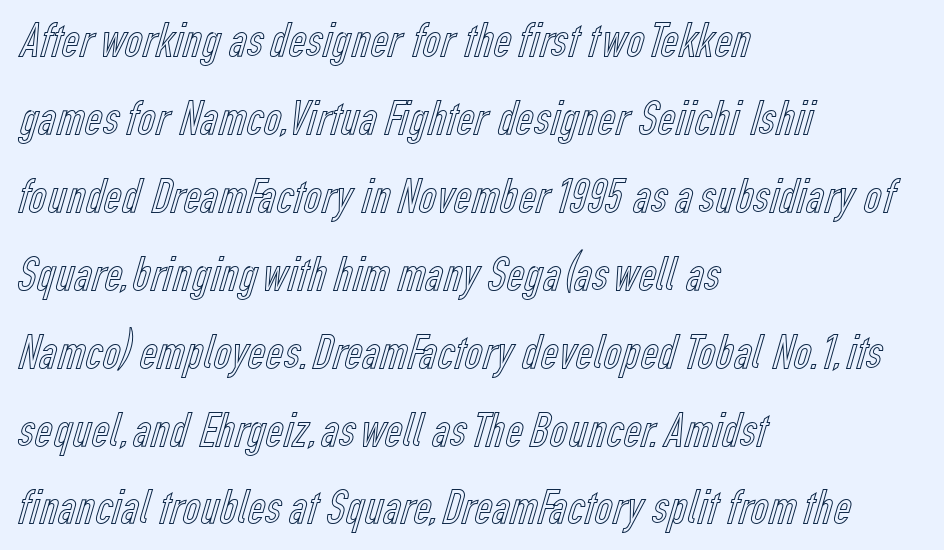
The image shows 49 px condensed type; set left-aligned, normal line spacing (1.59x), normal letter spacing, not underlined; a medium x-height.
